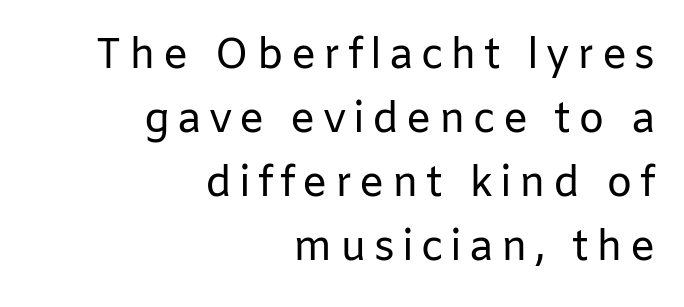
The image shows 42 px regular-weight sans-serif type, upright; set right-aligned, normal line spacing (1.52x), not underlined; low stroke contrast and a medium x-height.
